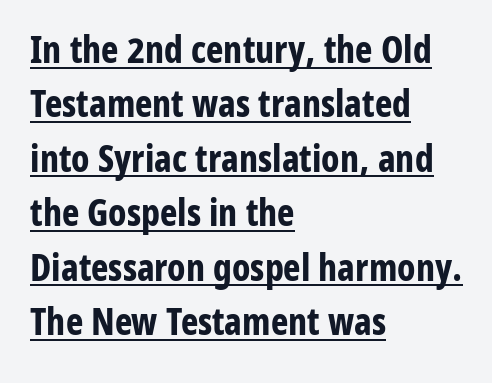
The image shows 37 px bold, condensed sans-serif type, upright; set left-aligned, normal line spacing (1.47x), normal letter spacing, underlined; low stroke contrast and a medium x-height.
